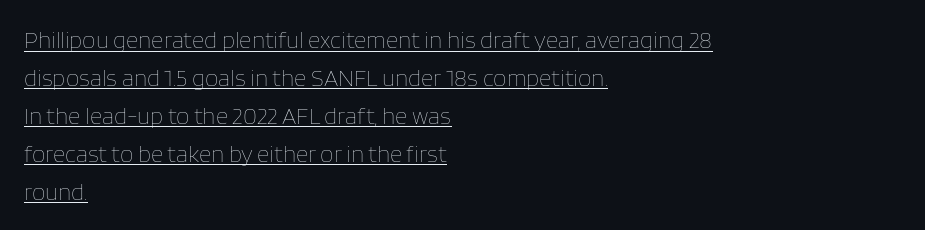
The image shows 24 px text type, upright; set left-aligned, normal line spacing (1.58x), normal letter spacing, underlined.
